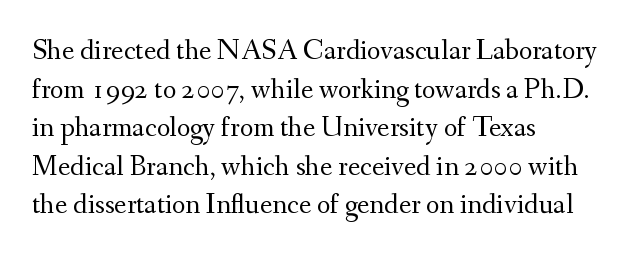
{"serif": "yes", "italic": "no", "bold": "no", "weight": "regular", "width": "normal", "stroke_contrast": "medium", "x_height": "small", "monospaced": "no", "underline": "no", "align": "left", "line_spacing": "normal", "line_spacing_ratio": 1.33, "letter_spacing": "normal", "letter_spacing_em": 0.0, "glyph_px": 29}
